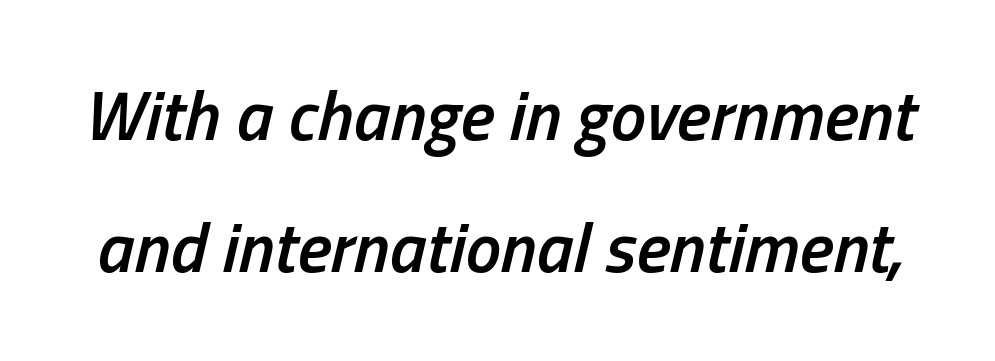
The image shows 71 px semibold, condensed type, italic (leaning right); set line spacing 1.86x, normal letter spacing, not underlined; low stroke contrast and a medium x-height.
